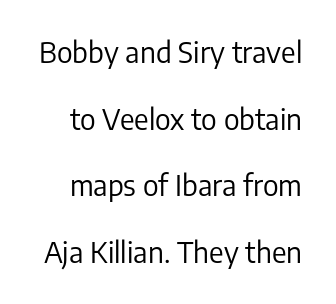
{"serif": "no", "italic": "no", "bold": "no", "weight": "regular", "width": "normal", "stroke_contrast": "low", "x_height": "medium", "monospaced": "no", "underline": "no", "line_spacing": "loose", "line_spacing_ratio": 2.38, "letter_spacing": "normal", "letter_spacing_em": 0.0, "glyph_px": 28}
